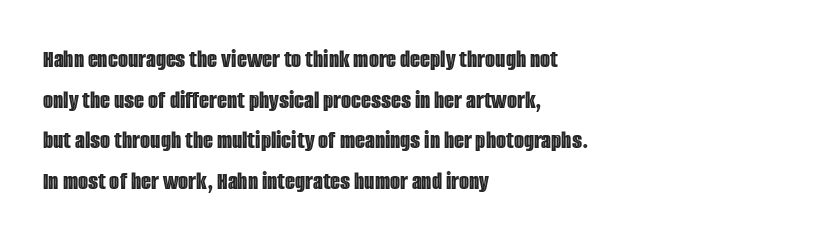
Q: Is the text italic (slanted)? A: No, it is upright.
Q: Is the text underlined? A: No.
Q: How is the paragraph aligned? A: Left-aligned.
Q: Is the spacing between letters normal or unusually wide? A: Normal.
Q: Is the spacing between lines tight, normal or loose? A: Normal.
